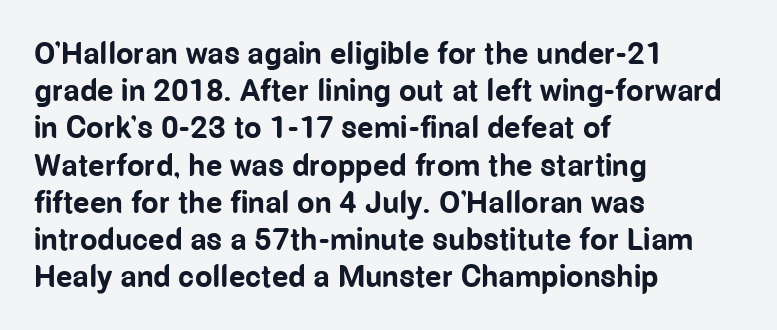
The image shows 31 px bold, condensed sans-serif type, upright; set left-aligned, line spacing 1.2x, normal letter spacing, not underlined; low stroke contrast and a medium x-height.
